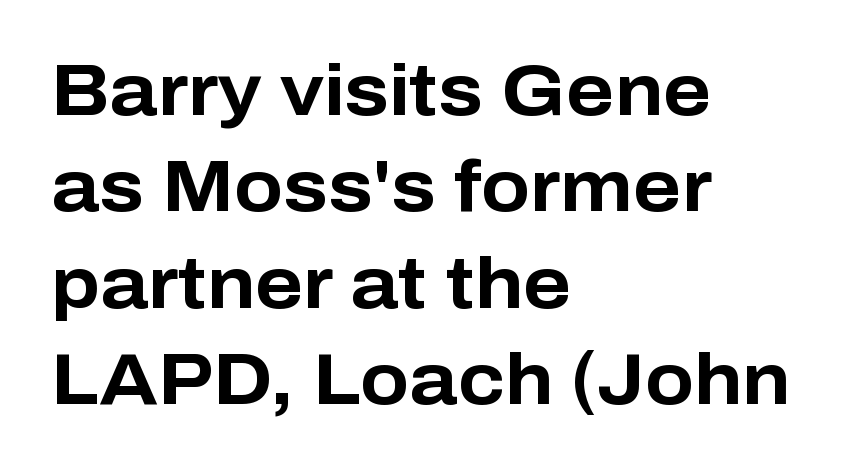
{"serif": "no", "italic": "no", "bold": "yes", "weight": "bold", "width": "normal", "stroke_contrast": "low", "x_height": "medium", "monospaced": "no", "underline": "no", "align": "left", "line_spacing": "normal", "line_spacing_ratio": 1.34, "letter_spacing": "normal", "letter_spacing_em": 0.0, "glyph_px": 72}
